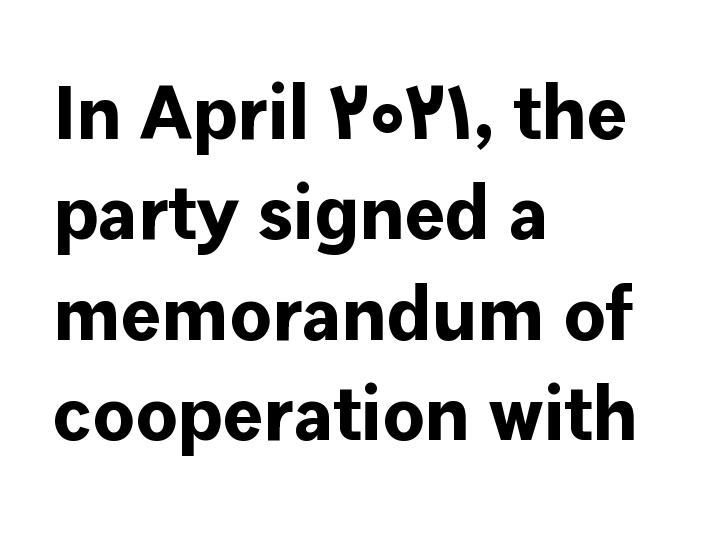
Q: Is the text bold? A: Yes.
Q: Is the text italic (slanted)? A: No, it is upright.
Q: Is the typeface a serif or a sans-serif typeface? A: Sans-serif.
Q: Is the text underlined? A: No.
Q: How is the paragraph aligned? A: Left-aligned.
Q: Is the spacing between letters normal or unusually wide? A: Normal.
Q: Is the spacing between lines tight, normal or loose? A: Normal.
Q: Width (condensed, normal, or wide)? A: Normal.
Q: Stroke contrast? A: Low.
Q: x-height? A: Medium.
Q: Monospaced? A: No.
